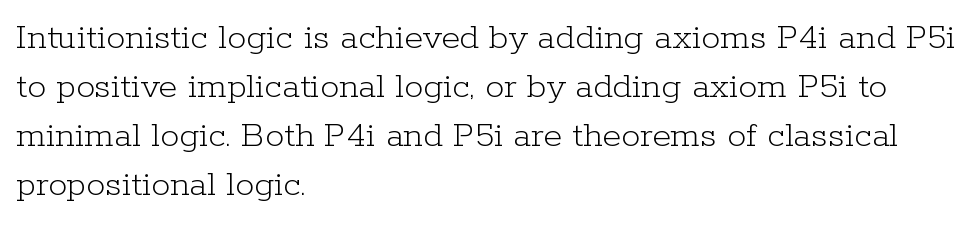
{"serif": "yes", "italic": "no", "bold": "no", "weight": "light", "width": "normal", "stroke_contrast": "low", "x_height": "medium", "monospaced": "no", "underline": "no", "align": "left", "line_spacing": "normal", "line_spacing_ratio": 1.29, "letter_spacing": "normal", "letter_spacing_em": 0.0, "glyph_px": 38}
